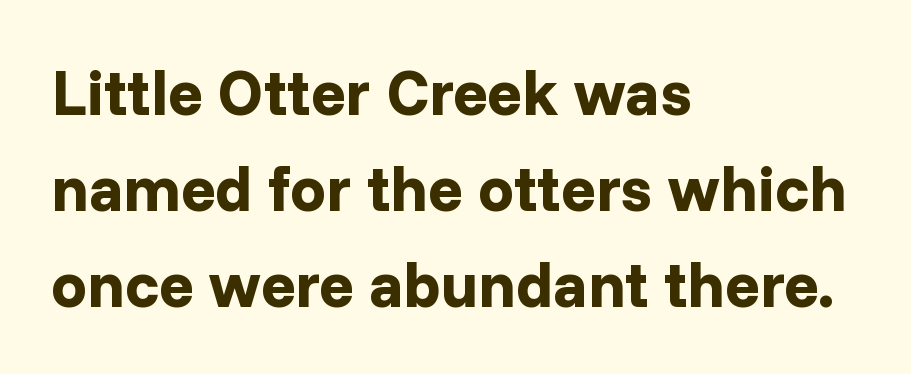
{"serif": "no", "italic": "no", "bold": "yes", "weight": "bold", "width": "normal", "stroke_contrast": "low", "x_height": "medium", "monospaced": "no", "underline": "no", "align": "left", "line_spacing": "normal", "line_spacing_ratio": 1.5, "letter_spacing": "normal", "letter_spacing_em": 0.0, "glyph_px": 64}
